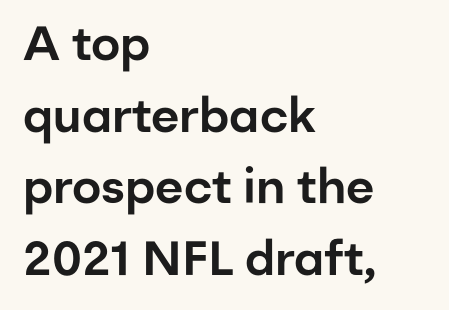
Q: Is the text italic (slanted)? A: No, it is upright.
Q: Is the typeface a serif or a sans-serif typeface? A: Sans-serif.
Q: Is the text underlined? A: No.
Q: How is the paragraph aligned? A: Left-aligned.
Q: Is the spacing between letters normal or unusually wide? A: Normal.
Q: Is the spacing between lines tight, normal or loose? A: Normal.
Q: Width (condensed, normal, or wide)? A: Normal.
Q: Stroke contrast? A: Low.
Q: x-height? A: Medium.
Q: Monospaced? A: No.
